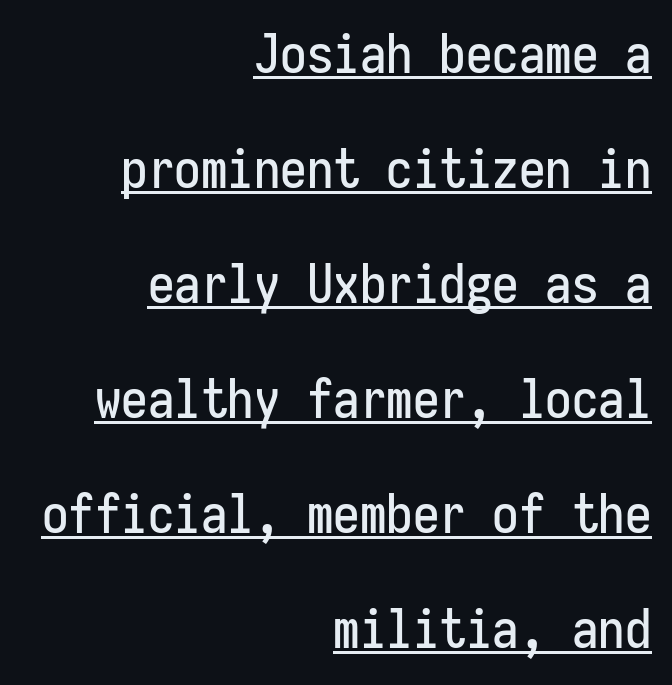
The image shows 53 px condensed sans-serif type, upright, monospaced; set right-aligned, loose line spacing (2.17x), normal letter spacing, underlined; low stroke contrast and a medium x-height.
